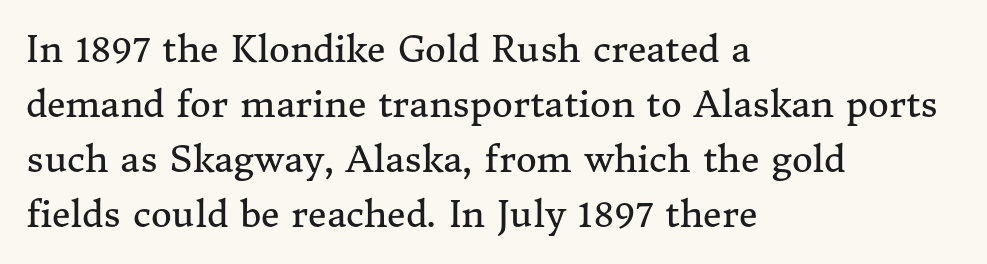
The image shows 36 px regular-weight serif type, upright; set left-aligned, normal line spacing (1.53x), normal letter spacing, not underlined; medium stroke contrast and a medium x-height.
